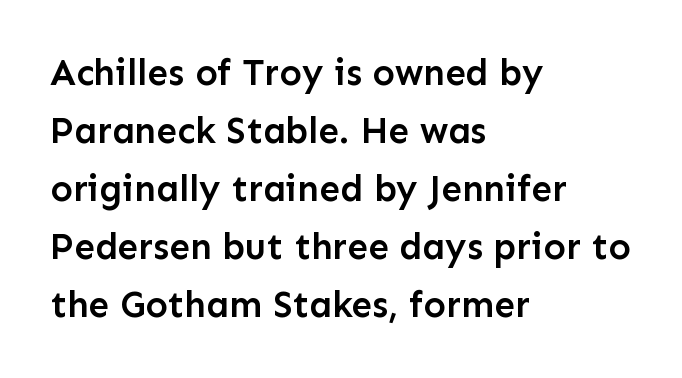
Does the lettering tilt? It doesn't — this is upright. Lines of text with bare space underneath. Weight check: semibold — heavier than regular, not quite bold. Horizontal bands of white between lines are of average thickness. The font family rendered here belongs to the sans-serif group.
